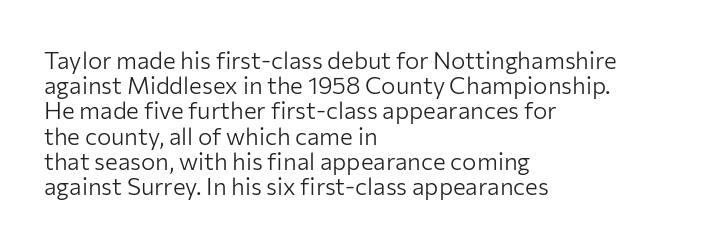
Q: Is the text bold? A: No.
Q: Is the text italic (slanted)? A: No, it is upright.
Q: Is the text underlined? A: No.
Q: How is the paragraph aligned? A: Left-aligned.
Q: Is the spacing between letters normal or unusually wide? A: Normal.
Q: Is the spacing between lines tight, normal or loose? A: Tight.
